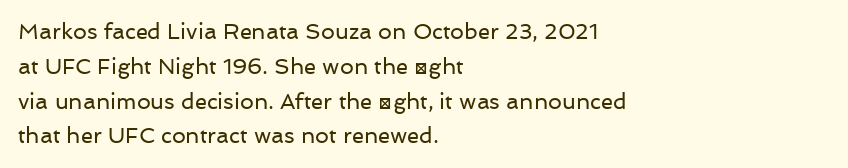
{"italic": "no", "bold": "no", "underline": "no", "align": "left", "line_spacing": "normal", "line_spacing_ratio": 1.58, "letter_spacing": "normal", "letter_spacing_em": 0.0, "glyph_px": 22}
